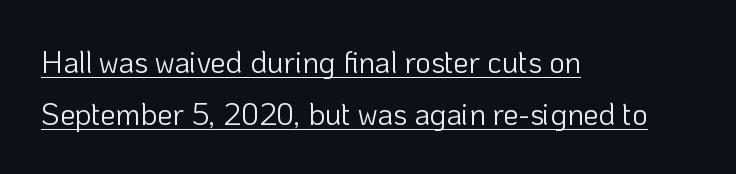
The image shows 30 px light sans-serif type, upright; set left-aligned, line spacing 1.72x, normal letter spacing, underlined; low stroke contrast and a medium x-height.
